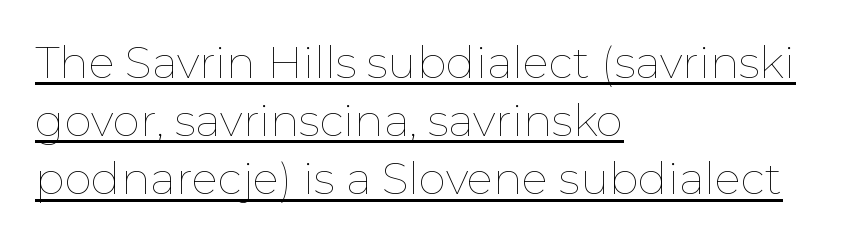
The image shows 44 px thin type, upright; set left-aligned, normal line spacing (1.32x), normal letter spacing, underlined; low stroke contrast and a medium x-height.
